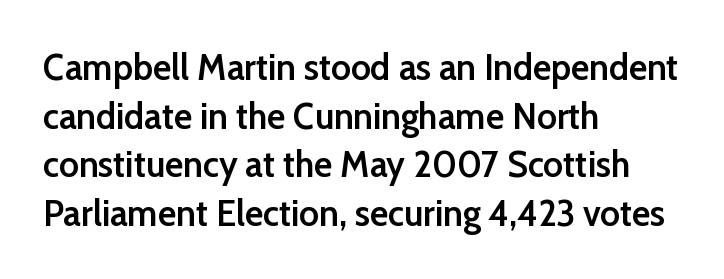
A typesetter would call this zero additional tracking. To sum up the face: it is a sans, with no serifs. The face used here is a semibold: visibly heavier than regular, lighter than bold. Varying glyph widths throughout — classic text-font behaviour. Nope, not italic — everything's standing straight.
